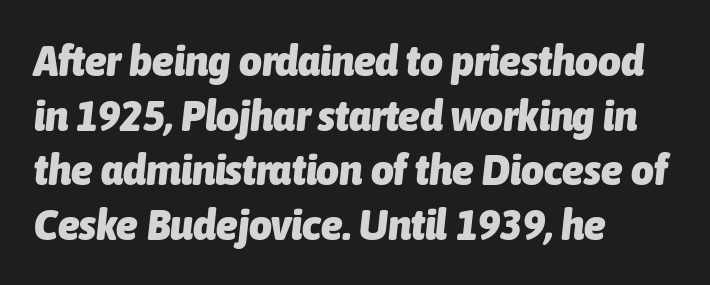
Thick stems and heavy bowls — unmistakably bold. No word sits above an underline. Caption: standard tracking, unaltered. Proportional: the letters do not fall into vertical columns. The text carries the slant typical of an italic or oblique font. Alignment: flush left.
